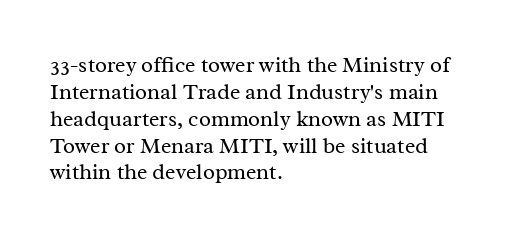
{"italic": "no", "bold": "no", "underline": "no", "align": "left", "line_spacing_ratio": 1.22, "letter_spacing": "normal", "letter_spacing_em": 0.0, "glyph_px": 22}
